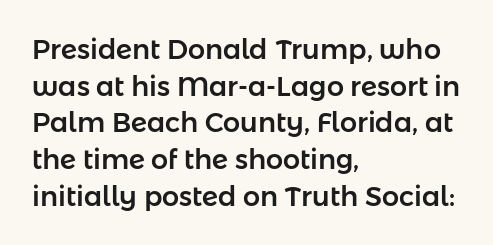
The image shows 27 px text type, upright; set left-aligned, normal line spacing (1.36x), normal letter spacing, not underlined.
